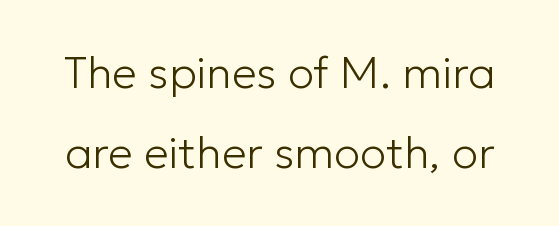
The letters advance in unequal steps, a hallmark of proportional type. Does extra space separate the letters? No, they use regular spacing. Italic: no, the glyphs are upright roman. Only glyphs here, with clear space below each row.
